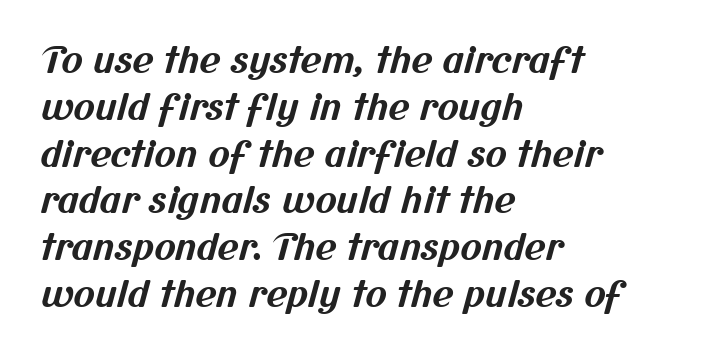
{"serif": "no", "bold": "yes", "weight": "bold", "width": "normal", "stroke_contrast": "medium", "x_height": "medium", "monospaced": "no", "underline": "no", "align": "left", "line_spacing": "normal", "line_spacing_ratio": 1.3, "letter_spacing": "normal", "letter_spacing_em": 0.0, "glyph_px": 36}
